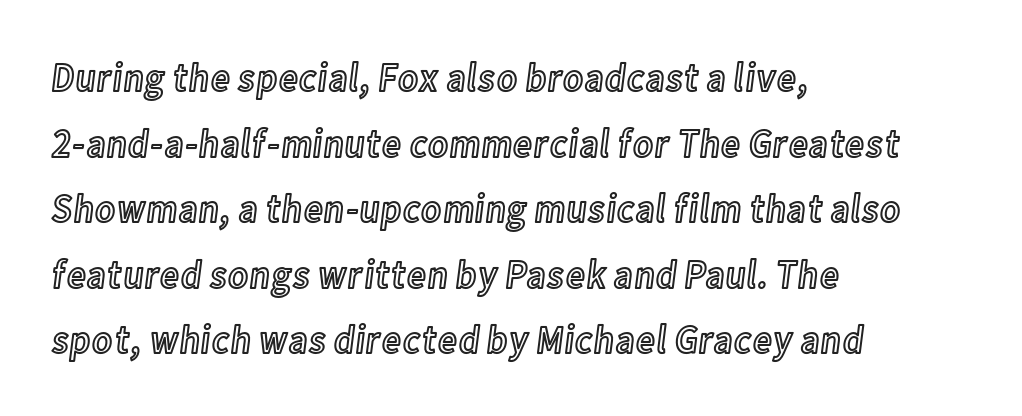
{"width": "condensed", "x_height": "medium", "monospaced": "no", "underline": "no", "align": "left", "line_spacing": "normal", "line_spacing_ratio": 1.6, "letter_spacing": "normal", "letter_spacing_em": 0.0, "glyph_px": 41}
